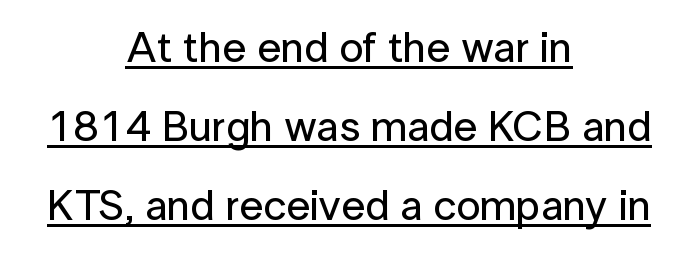
{"serif": "no", "italic": "no", "width": "normal", "stroke_contrast": "low", "x_height": "medium", "monospaced": "no", "underline": "yes", "align": "center", "line_spacing_ratio": 1.84, "letter_spacing": "normal", "letter_spacing_em": 0.0, "glyph_px": 43}
